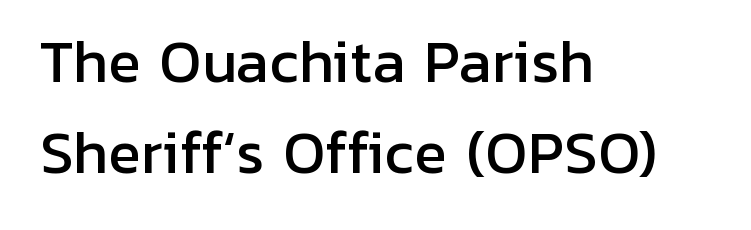
Q: Is the text italic (slanted)? A: No, it is upright.
Q: Is the typeface a serif or a sans-serif typeface? A: Sans-serif.
Q: Is the text underlined? A: No.
Q: How is the paragraph aligned? A: Left-aligned.
Q: Is the spacing between letters normal or unusually wide? A: Normal.
Q: Is the spacing between lines tight, normal or loose? A: Normal.
Q: Width (condensed, normal, or wide)? A: Normal.
Q: Stroke contrast? A: Low.
Q: x-height? A: Medium.
Q: Monospaced? A: No.
